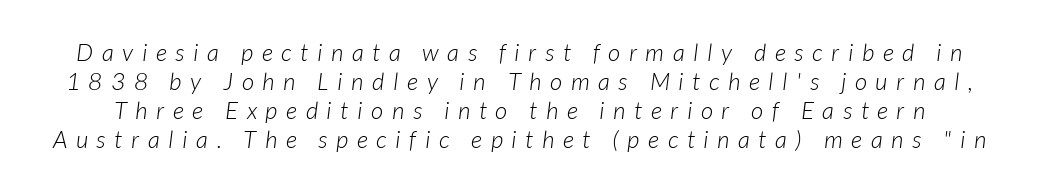
{"bold": "no", "underline": "no", "line_spacing_ratio": 1.21, "letter_spacing": "wide", "letter_spacing_em": 0.36, "glyph_px": 24}
